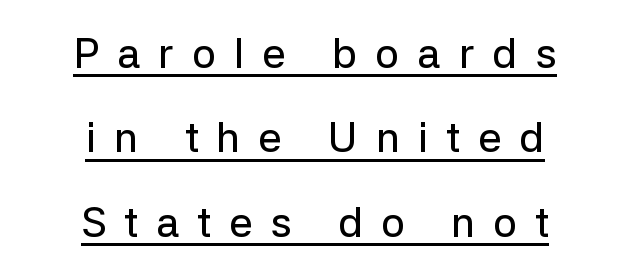
Q: Is the text italic (slanted)? A: No, it is upright.
Q: Is the typeface a serif or a sans-serif typeface? A: Sans-serif.
Q: Is the text underlined? A: Yes.
Q: How is the paragraph aligned? A: Centered.
Q: Is the spacing between letters normal or unusually wide? A: Unusually wide.
Q: Is the spacing between lines tight, normal or loose? A: Loose.
Q: Width (condensed, normal, or wide)? A: Normal.
Q: Stroke contrast? A: Low.
Q: x-height? A: Medium.
Q: Monospaced? A: No.
